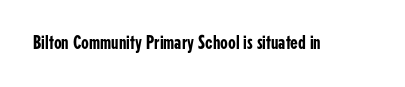
{"italic": "no", "underline": "no", "letter_spacing": "normal", "letter_spacing_em": 0.0, "glyph_px": 20}
